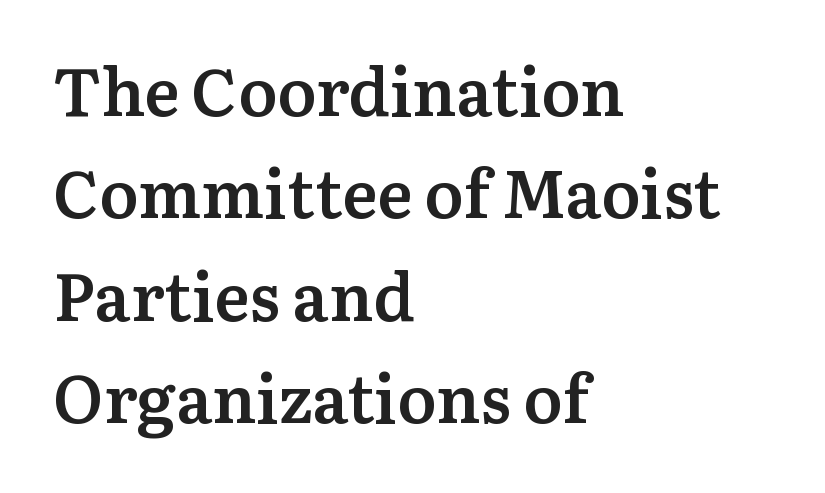
Q: Is the text bold? A: Semi-bold.
Q: Is the text italic (slanted)? A: No, it is upright.
Q: Is the typeface a serif or a sans-serif typeface? A: Serif.
Q: Is the text underlined? A: No.
Q: How is the paragraph aligned? A: Left-aligned.
Q: Is the spacing between letters normal or unusually wide? A: Normal.
Q: Is the spacing between lines tight, normal or loose? A: Normal.
Q: Width (condensed, normal, or wide)? A: Normal.
Q: Stroke contrast? A: Medium.
Q: x-height? A: Medium.
Q: Monospaced? A: No.
